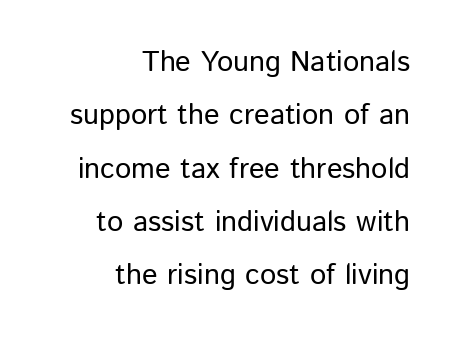
Q: Is the text italic (slanted)? A: No, it is upright.
Q: Is the typeface a serif or a sans-serif typeface? A: Sans-serif.
Q: Is the text underlined? A: No.
Q: How is the paragraph aligned? A: Right-aligned.
Q: Is the spacing between letters normal or unusually wide? A: Normal.
Q: Width (condensed, normal, or wide)? A: Normal.
Q: Stroke contrast? A: Low.
Q: x-height? A: Medium.
Q: Monospaced? A: No.
